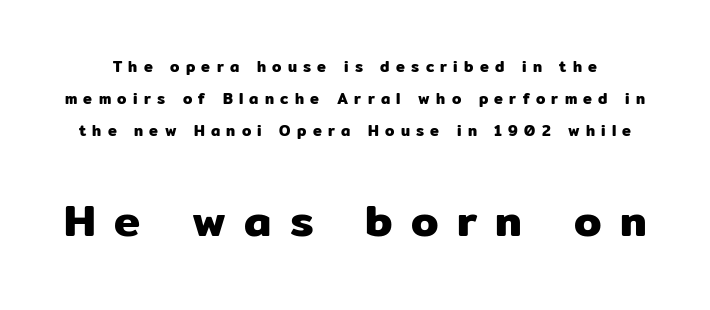
The image shows 44 px sans-serif type, upright; set loose line spacing (2.13x), unusually wide letter spacing (+0.42 em), not underlined; the second (bottom) block is 2.93x larger; low stroke contrast and a medium x-height.
